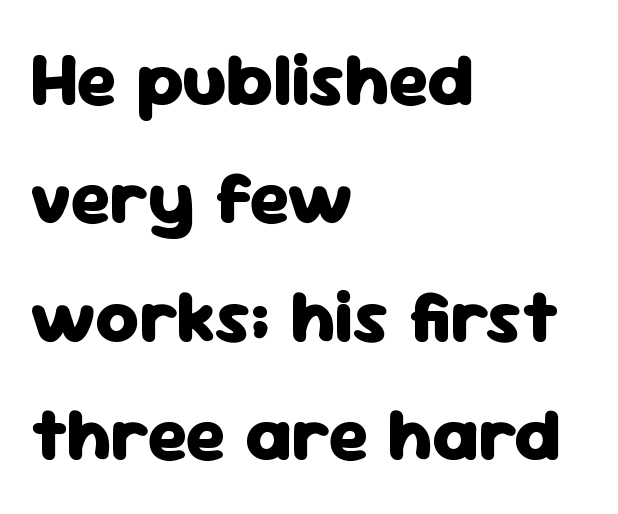
{"serif": "no", "italic": "no", "bold": "yes", "weight": "heavy", "width": "normal", "stroke_contrast": "low", "x_height": "medium", "monospaced": "no", "underline": "no", "align": "left", "line_spacing": "normal", "line_spacing_ratio": 1.58, "letter_spacing": "normal", "letter_spacing_em": 0.0, "glyph_px": 75}
